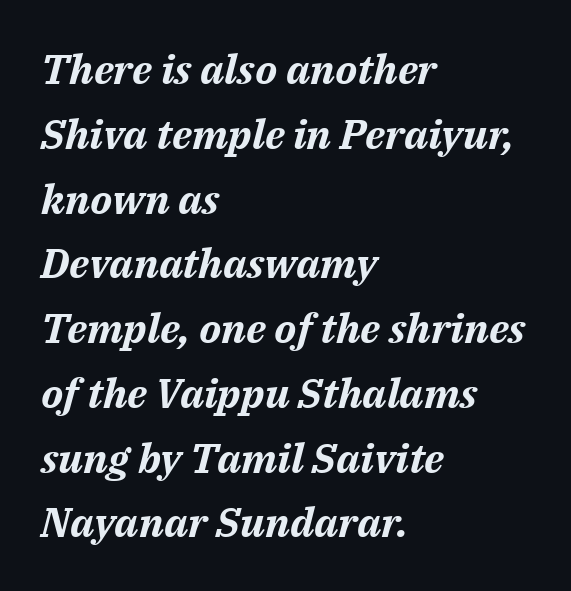
{"italic": "yes", "lean": "right", "slant_degrees": 14, "bold": "yes", "weight": "bold", "width": "normal", "stroke_contrast": "medium", "x_height": "medium", "monospaced": "no", "underline": "no", "align": "left", "line_spacing": "normal", "line_spacing_ratio": 1.58, "letter_spacing": "normal", "letter_spacing_em": 0.0, "glyph_px": 41}
